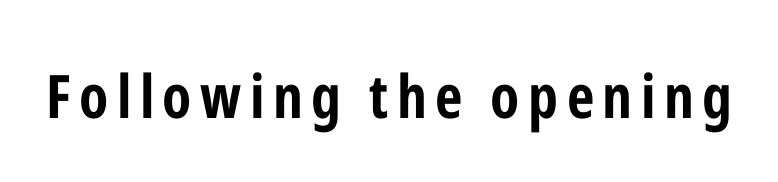
The image shows 60 px bold, condensed sans-serif type, upright; set not underlined; low stroke contrast and a medium x-height.
